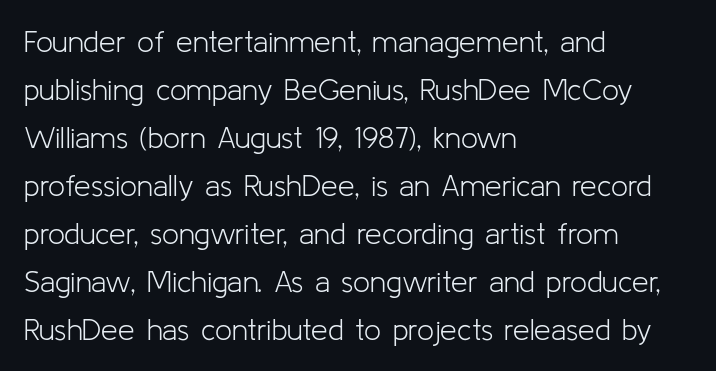
The image shows 30 px light sans-serif type, upright; set left-aligned, normal line spacing (1.6x), normal letter spacing, not underlined; low stroke contrast and a medium x-height.
